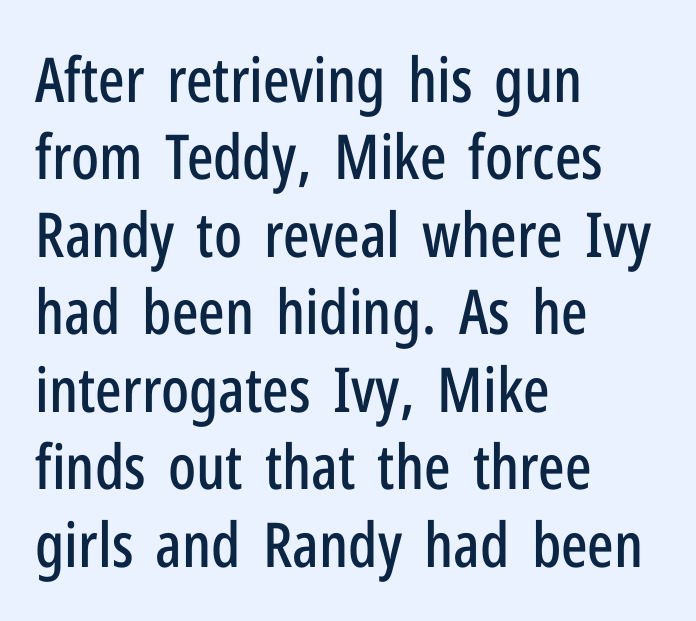
The image shows 62 px condensed sans-serif type, upright; set left-aligned, normal line spacing (1.25x), normal letter spacing, not underlined; low stroke contrast and a medium x-height.
